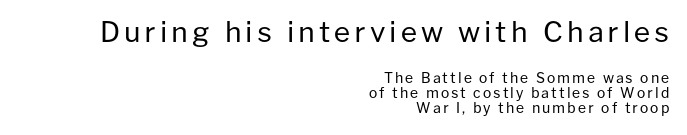
The image shows 28 px regular-weight sans-serif type, upright; set right-aligned, tight line spacing (1.09x), not underlined; the first (top) block is 2.0x larger; low stroke contrast and a medium x-height.
